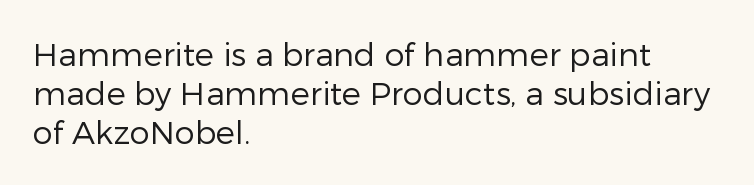
Q: Is the text bold? A: No.
Q: Is the text italic (slanted)? A: No, it is upright.
Q: Is the typeface a serif or a sans-serif typeface? A: Sans-serif.
Q: Is the text underlined? A: No.
Q: How is the paragraph aligned? A: Left-aligned.
Q: Is the spacing between letters normal or unusually wide? A: Normal.
Q: Width (condensed, normal, or wide)? A: Normal.
Q: Stroke contrast? A: Low.
Q: x-height? A: Medium.
Q: Monospaced? A: No.
